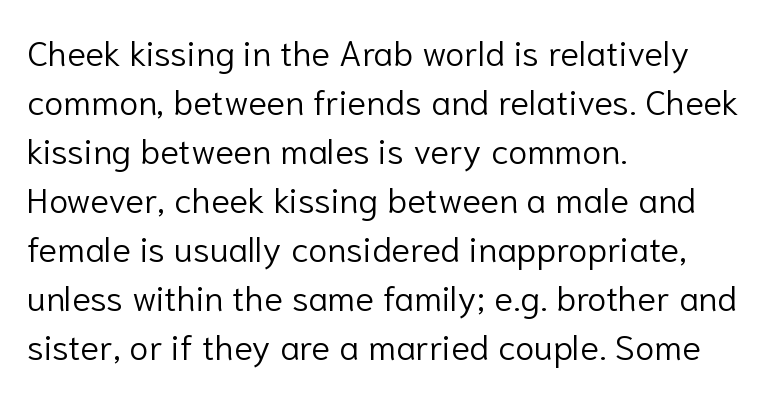
Plain, unruled lines of type. Weight class: somewhere from thin through regular. A typesetter would call this leading conventional body-copy spacing. The rendering shows plain stroke endings on the letterforms — a sans-serif design.
